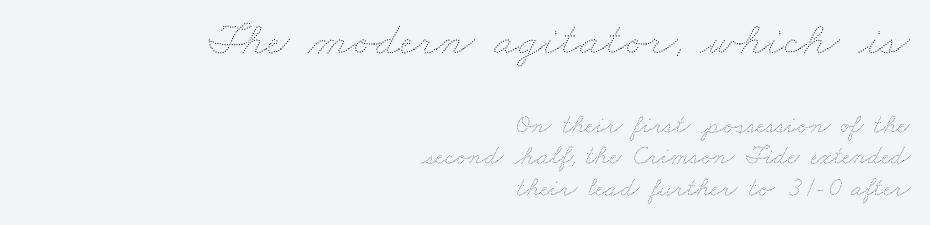
In terms of letterspacing, this is plain default setting. A clean baseline with only descenders dipping below it. Every row of glyphs terminates at an identical x-position on the right. A light-to-regular cut is what we see here. Think of a printed novel: that variable character pitch is what you see here. Between these two stacked blocks, the higher one wins on size.
